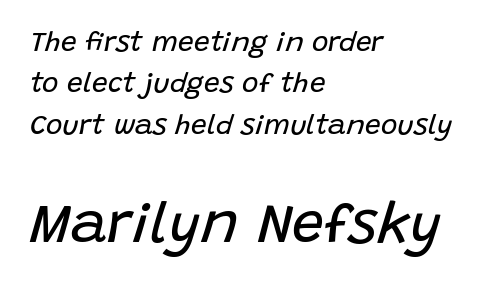
Weight: regular or lighter. This block has exactly the height ordinary leading produces. Proportional: the letters do not fall into vertical columns. The tracking reads as untouched default to a designer's eye. The space directly below the letters is spotless.
